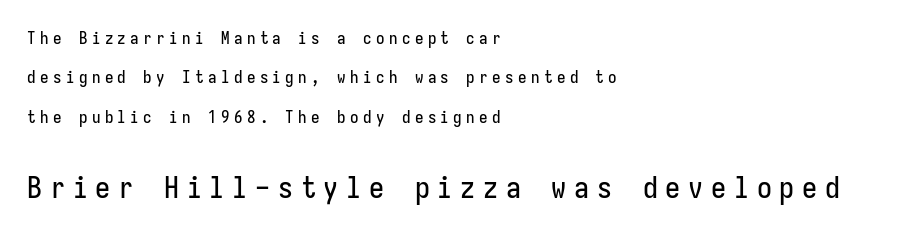
This rendering widens character spacing well past its baseline value. The face used here appears at its bigger size in the lower chunk. Compared with typical paragraphs, the rows here are farther apart. The letters stand upright; this is a roman face.
